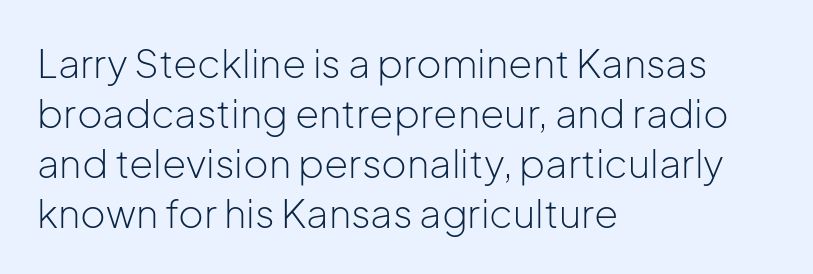
The image shows 39 px light sans-serif type, upright; set left-aligned, normal line spacing (1.28x), normal letter spacing, not underlined; low stroke contrast and a medium x-height.
